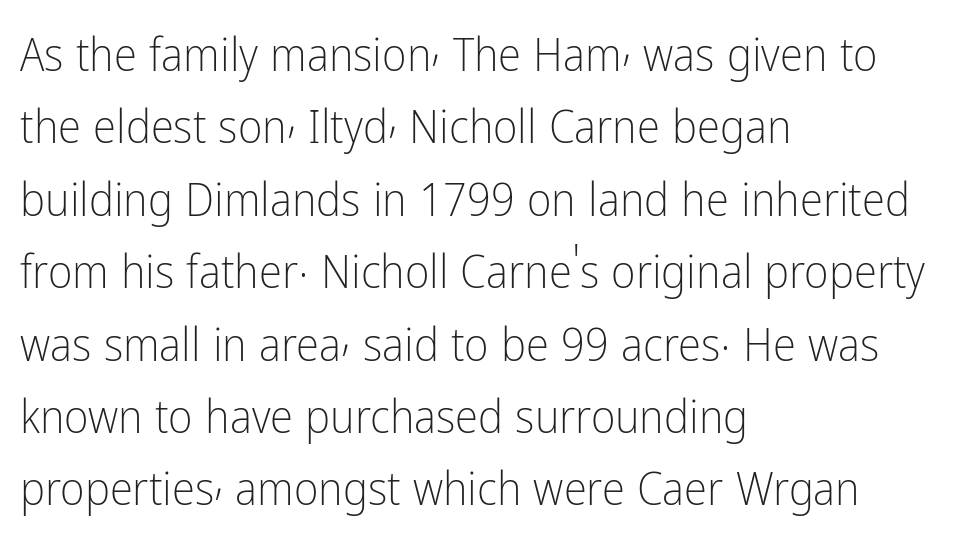
Q: Is the text bold? A: No.
Q: Is the text italic (slanted)? A: No, it is upright.
Q: Is the typeface a serif or a sans-serif typeface? A: Sans-serif.
Q: Is the text underlined? A: No.
Q: How is the paragraph aligned? A: Left-aligned.
Q: Is the spacing between letters normal or unusually wide? A: Normal.
Q: Is the spacing between lines tight, normal or loose? A: Normal.
Q: Width (condensed, normal, or wide)? A: Condensed.
Q: Stroke contrast? A: Low.
Q: x-height? A: Medium.
Q: Monospaced? A: No.
